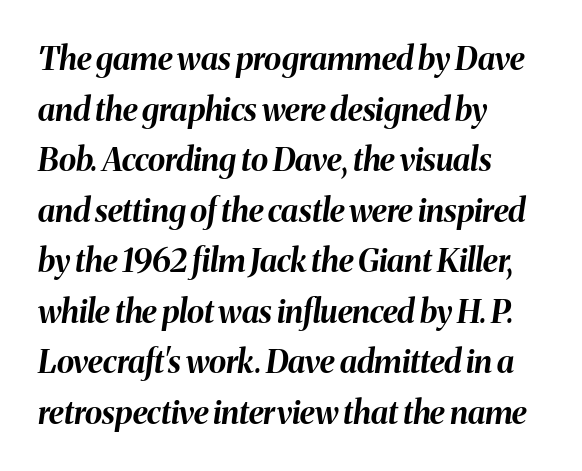
{"italic": "yes", "lean": "right", "slant_degrees": 8, "bold": "yes", "weight": "bold", "width": "normal", "stroke_contrast": "medium", "x_height": "medium", "monospaced": "no", "underline": "no", "align": "left", "line_spacing": "normal", "line_spacing_ratio": 1.58, "letter_spacing": "normal", "letter_spacing_em": 0.0, "glyph_px": 32}
